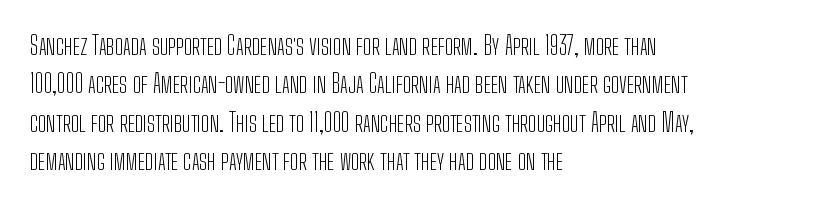
This sample uses an upright cut, with every glyph sitting square on the baseline. The string is rendered with underlining switched off. Tracking value appears to be zero — textbook default spacing. The lines in this sample share a left origin and differ only in where they stop. Vertical spacing — default.
